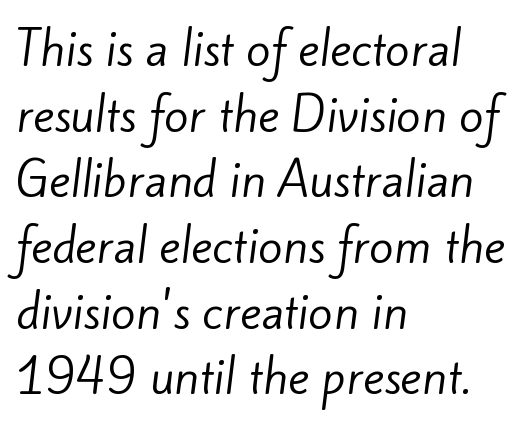
Nothing heavy about these letters — not bold at all. Horizontal alignment here is leftward, the default for most running prose. A clean baseline with only descenders dipping below it. Typographically, this falls in the sans-serif category. One glance says typical: line gaps are just what's usual. Here the designer chose a conventional face with non-uniform glyph widths.
